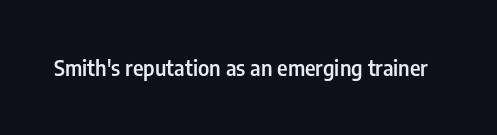
{"italic": "no", "bold": "semi", "underline": "no", "letter_spacing": "normal", "letter_spacing_em": 0.0, "glyph_px": 21}
